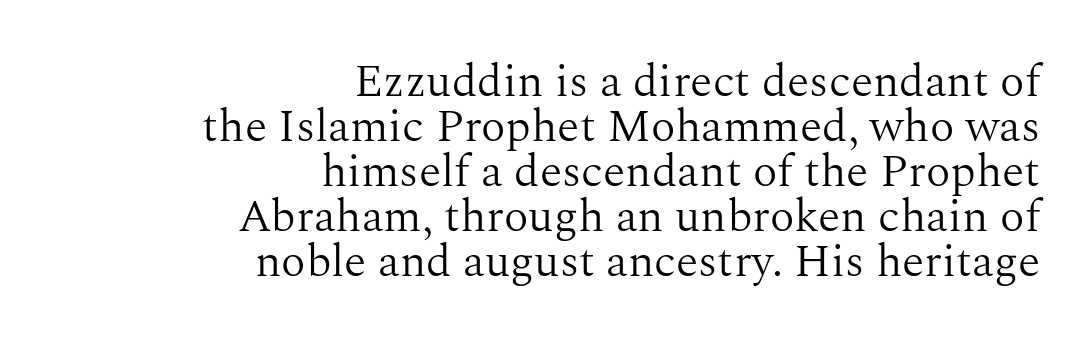
Q: Is the text bold? A: No.
Q: Is the text italic (slanted)? A: No, it is upright.
Q: Is the typeface a serif or a sans-serif typeface? A: Serif.
Q: Is the text underlined? A: No.
Q: How is the paragraph aligned? A: Right-aligned.
Q: Is the spacing between letters normal or unusually wide? A: Normal.
Q: Is the spacing between lines tight, normal or loose? A: Tight.
Q: Width (condensed, normal, or wide)? A: Normal.
Q: Stroke contrast? A: Medium.
Q: x-height? A: Medium.
Q: Monospaced? A: No.
